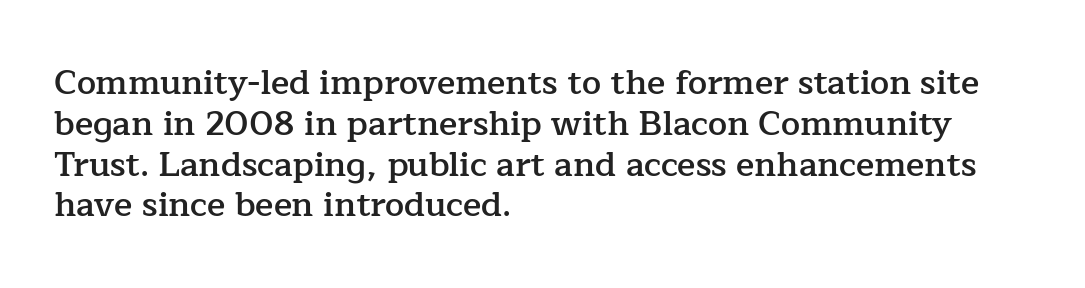
Moderately thickened strokes mark this as semibold type. Does the copy run flush right? No — it runs flush left. This is the regular roman posture of the typeface. Old-style or modern, the face here clearly has serifs. Each row of text sits above clean, open space.
